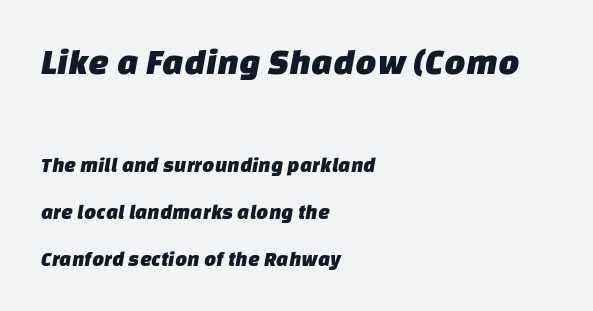
The image shows 37 px sans-serif type; set left-aligned, loose line spacing (2.23x), normal letter spacing, not underlined; the first (top) block is 1.76x larger; low stroke contrast and a large x-height.
